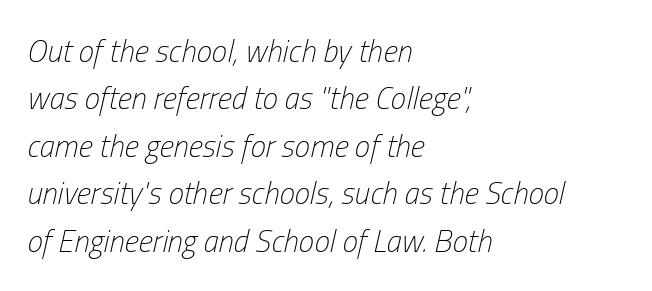
The lines sit at an ordinary, default distance from one another. The gaps between neighbouring characters are ordinary and unremarkable. Designer's note — italics engaged. A typesetter would call this proportional, since set widths differ per character. Which margin do the lines hug? The left one — the right edge is uneven.
